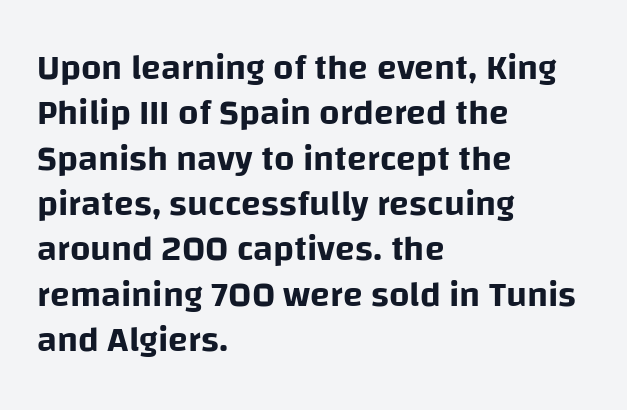
Q: Is the text italic (slanted)? A: No, it is upright.
Q: Is the typeface a serif or a sans-serif typeface? A: Sans-serif.
Q: Is the text underlined? A: No.
Q: How is the paragraph aligned? A: Left-aligned.
Q: Is the spacing between letters normal or unusually wide? A: Normal.
Q: Is the spacing between lines tight, normal or loose? A: Normal.
Q: Width (condensed, normal, or wide)? A: Normal.
Q: Stroke contrast? A: Low.
Q: x-height? A: Large.
Q: Monospaced? A: No.
